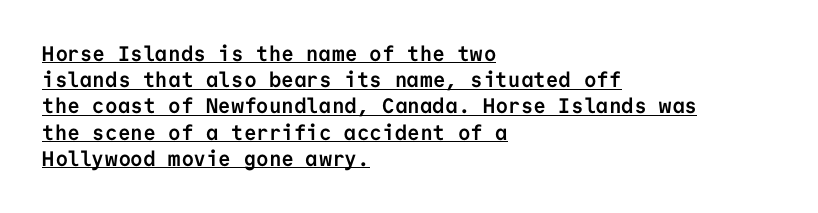
Q: Is the text bold? A: Yes.
Q: Is the text italic (slanted)? A: No, it is upright.
Q: Is the text underlined? A: Yes.
Q: How is the paragraph aligned? A: Left-aligned.
Q: Is the spacing between letters normal or unusually wide? A: Normal.
Q: Is the spacing between lines tight, normal or loose? A: Normal.
